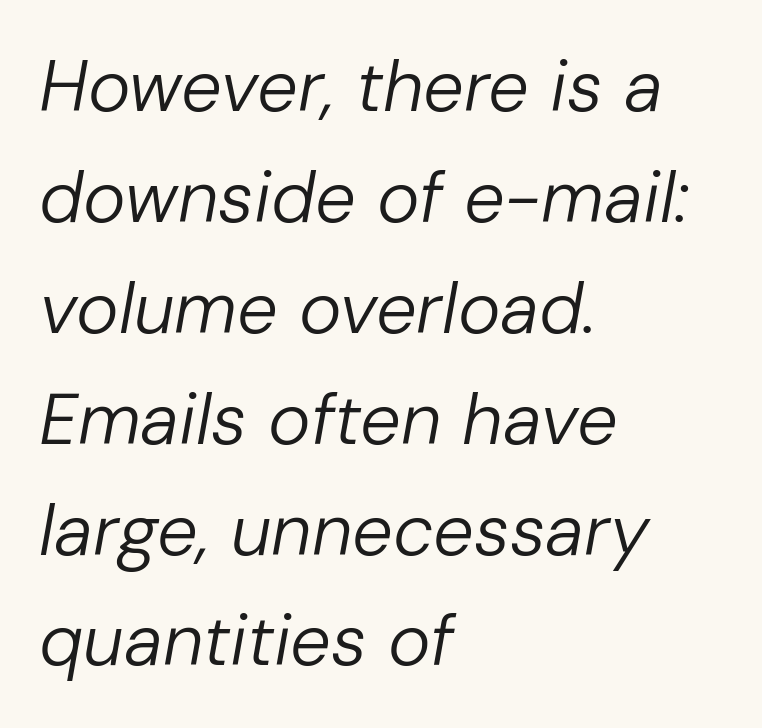
The image shows 72 px regular-weight type, italic (leaning right); set left-aligned, normal line spacing (1.54x), normal letter spacing, not underlined; low stroke contrast and a medium x-height.
